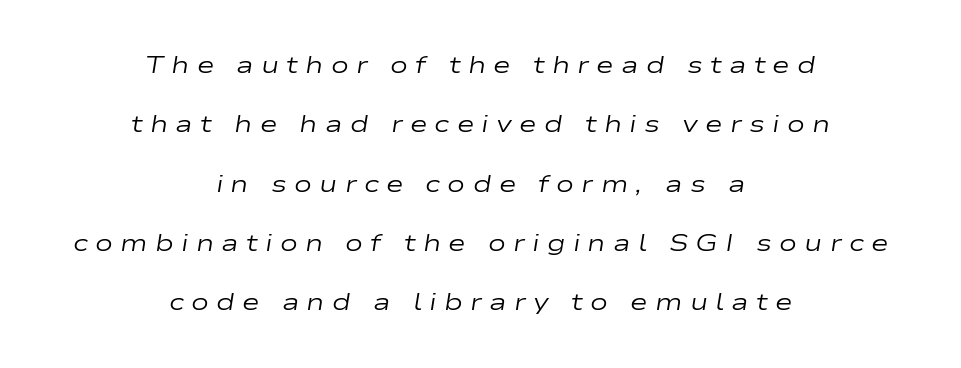
{"italic": "yes", "lean": "right", "slant_degrees": 9, "bold": "no", "underline": "no", "align": "center", "line_spacing": "loose", "line_spacing_ratio": 2.47, "letter_spacing": "wide", "letter_spacing_em": 0.3, "glyph_px": 24}
